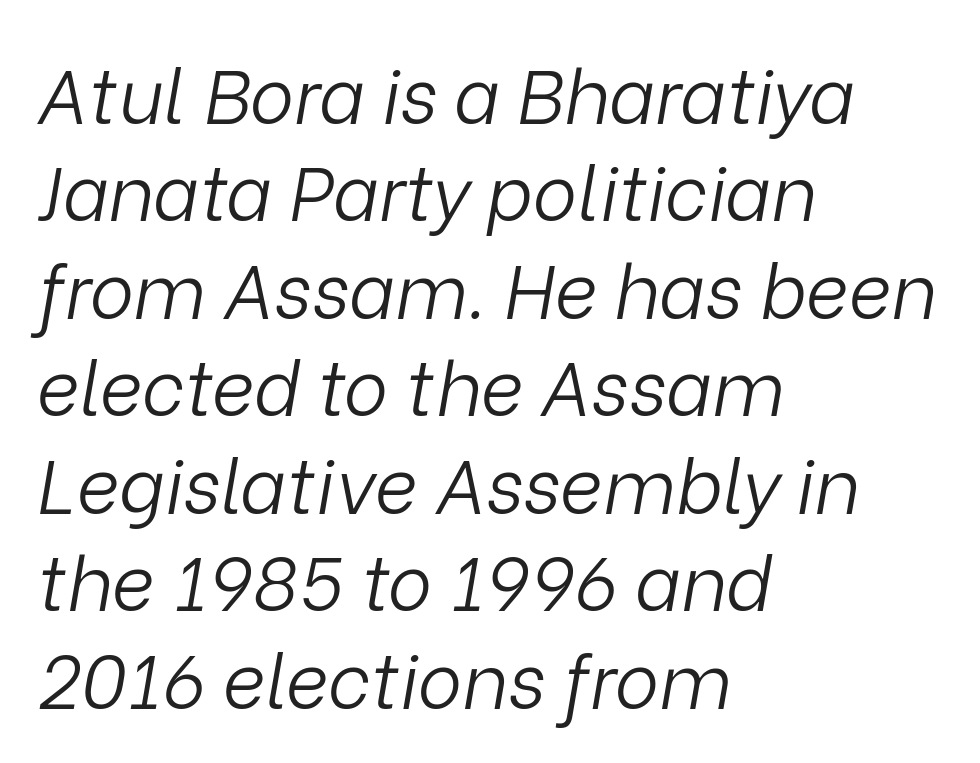
Successive baselines arrive at the customary interval. The lines are quadded left. Here the designer chose a conventional face with non-uniform glyph widths. Designer's note — italics engaged.
